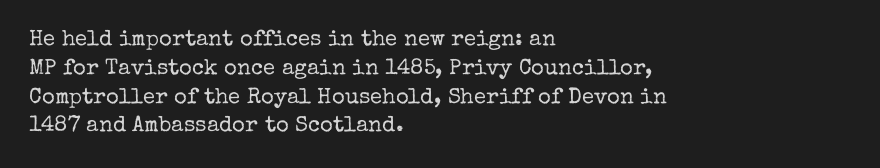
No extra ink here — the face is not bold. The ragged edge is on the right, which tells us the setting is flush left. Decoration check: the copy has no underline. Between one letter and the next there's only the usual sliver of space. No italicization has been applied; the sample stays upright. Successive baselines arrive at the customary interval.
